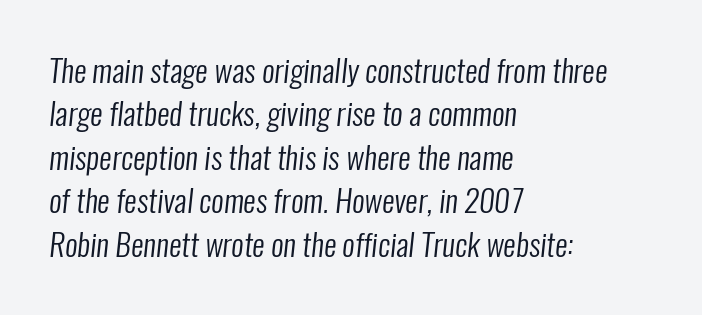
The image shows 31 px regular-weight, condensed sans-serif type; set left-aligned, normal line spacing (1.4x), normal letter spacing, not underlined; low stroke contrast and a medium x-height.
